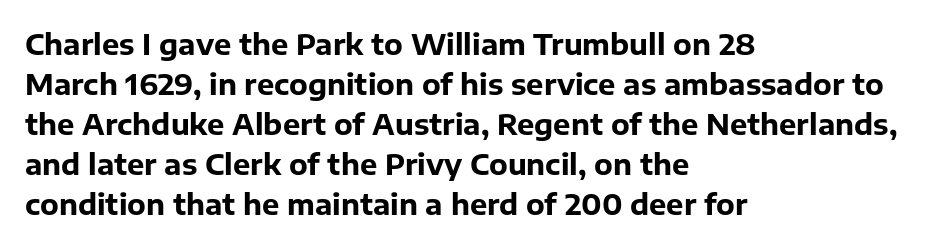
Q: Is the text bold? A: Yes.
Q: Is the text italic (slanted)? A: No, it is upright.
Q: Is the typeface a serif or a sans-serif typeface? A: Sans-serif.
Q: Is the text underlined? A: No.
Q: How is the paragraph aligned? A: Left-aligned.
Q: Is the spacing between letters normal or unusually wide? A: Normal.
Q: Is the spacing between lines tight, normal or loose? A: Normal.
Q: Width (condensed, normal, or wide)? A: Normal.
Q: Stroke contrast? A: Low.
Q: x-height? A: Medium.
Q: Monospaced? A: No.
